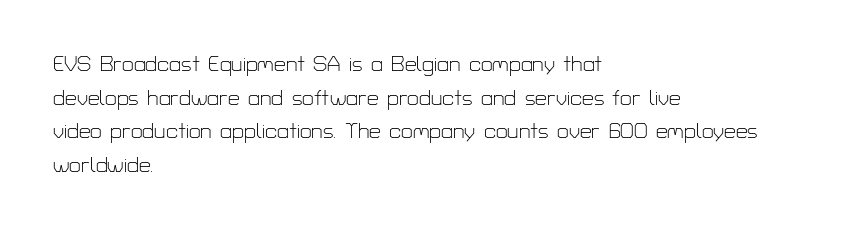
{"italic": "no", "bold": "no", "underline": "no", "align": "left", "line_spacing": "normal", "line_spacing_ratio": 1.6, "letter_spacing": "normal", "letter_spacing_em": 0.0, "glyph_px": 21}
